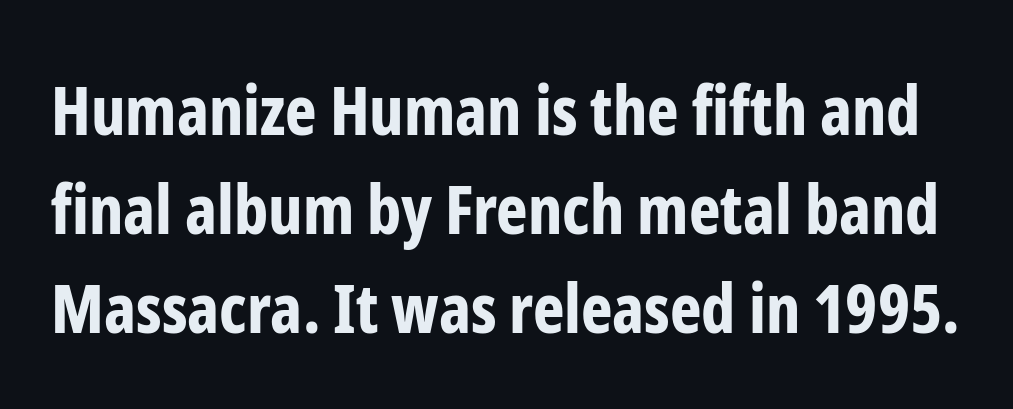
Q: Is the text bold? A: Yes.
Q: Is the text italic (slanted)? A: No, it is upright.
Q: Is the typeface a serif or a sans-serif typeface? A: Sans-serif.
Q: Is the text underlined? A: No.
Q: Is the spacing between letters normal or unusually wide? A: Normal.
Q: Is the spacing between lines tight, normal or loose? A: Normal.
Q: Width (condensed, normal, or wide)? A: Condensed.
Q: Stroke contrast? A: Low.
Q: x-height? A: Medium.
Q: Monospaced? A: No.
